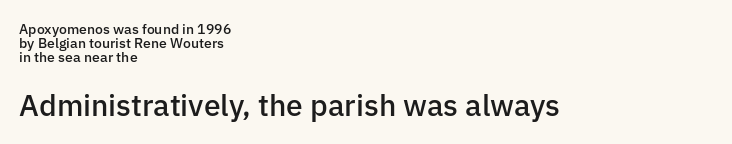
The image shows 30 px semibold sans-serif type, upright; set left-aligned, tight line spacing (1.0x), normal letter spacing, not underlined; the second (bottom) block is 2.14x larger; low stroke contrast and a medium x-height.
